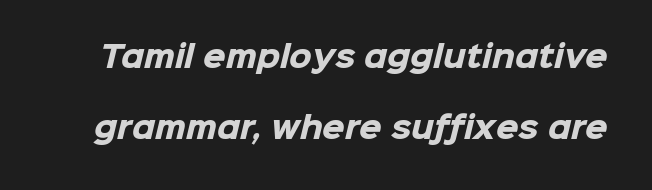
The characters display no serif detailing; their extremities are plain. The designer dialed line spacing up above the default. Strokes here are thick enough to call this a true bold. The passage shown is not underscored anywhere. Nothing unusual about the tracking: characters are spaced as the font intends. Is this a fixed-width face? No — the glyphs have proportional, varying widths.
